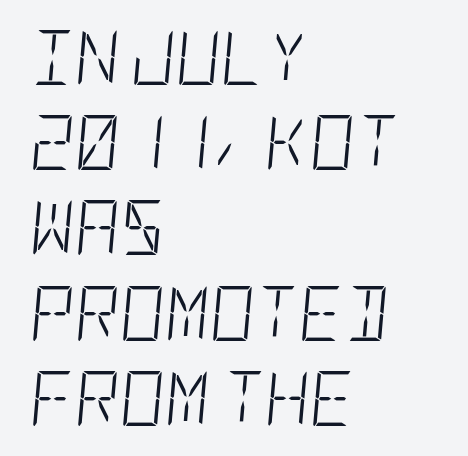
{"italic": "yes", "lean": "right", "slant_degrees": 5, "bold": "no", "weight": "light", "width": "condensed", "stroke_contrast": "low", "x_height": "large", "underline": "no", "align": "left", "line_spacing": "normal", "line_spacing_ratio": 1.55, "letter_spacing": "normal", "letter_spacing_em": 0.0, "glyph_px": 55}
